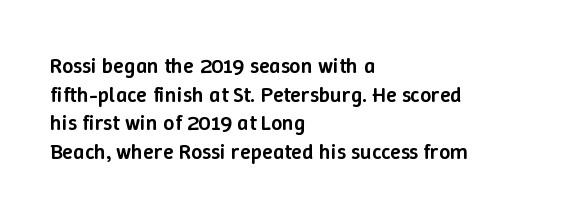
Q: Is the text bold? A: Semi-bold.
Q: Is the text italic (slanted)? A: No, it is upright.
Q: Is the text underlined? A: No.
Q: How is the paragraph aligned? A: Left-aligned.
Q: Is the spacing between letters normal or unusually wide? A: Normal.
Q: Is the spacing between lines tight, normal or loose? A: Normal.
